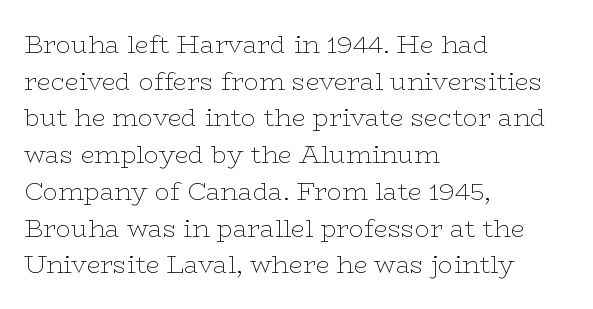
{"italic": "no", "bold": "no", "underline": "no", "align": "left", "line_spacing": "normal", "line_spacing_ratio": 1.47, "letter_spacing": "normal", "letter_spacing_em": 0.0, "glyph_px": 25}
